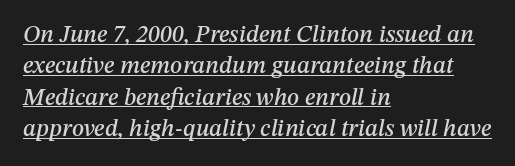
{"italic": "yes", "lean": "right", "slant_degrees": 12, "underline": "yes", "align": "left", "line_spacing": "normal", "line_spacing_ratio": 1.31, "letter_spacing": "normal", "letter_spacing_em": 0.0, "glyph_px": 24}
